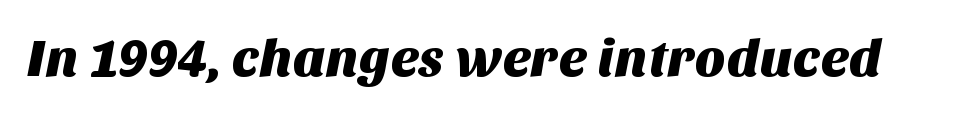
Q: Is the typeface a serif or a sans-serif typeface? A: Sans-serif.
Q: Is the text underlined? A: No.
Q: Is the spacing between letters normal or unusually wide? A: Normal.
Q: Width (condensed, normal, or wide)? A: Normal.
Q: Stroke contrast? A: Medium.
Q: x-height? A: Large.
Q: Monospaced? A: No.
